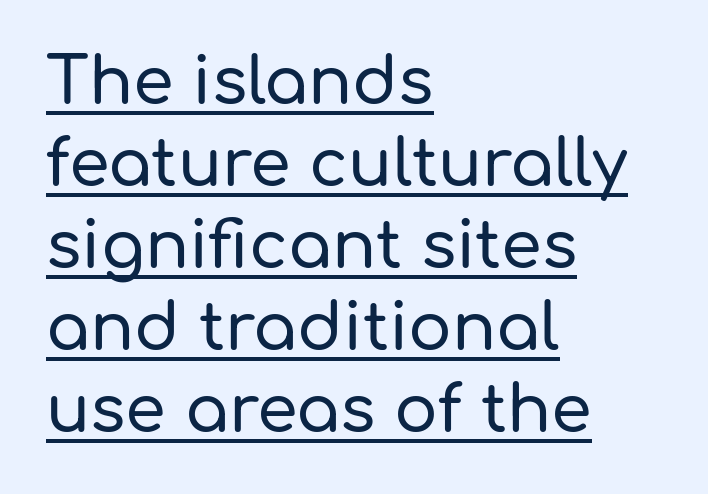
{"serif": "no", "italic": "no", "width": "normal", "stroke_contrast": "low", "x_height": "medium", "monospaced": "no", "underline": "yes", "align": "left", "line_spacing": "normal", "line_spacing_ratio": 1.26, "letter_spacing": "normal", "letter_spacing_em": 0.0, "glyph_px": 65}
